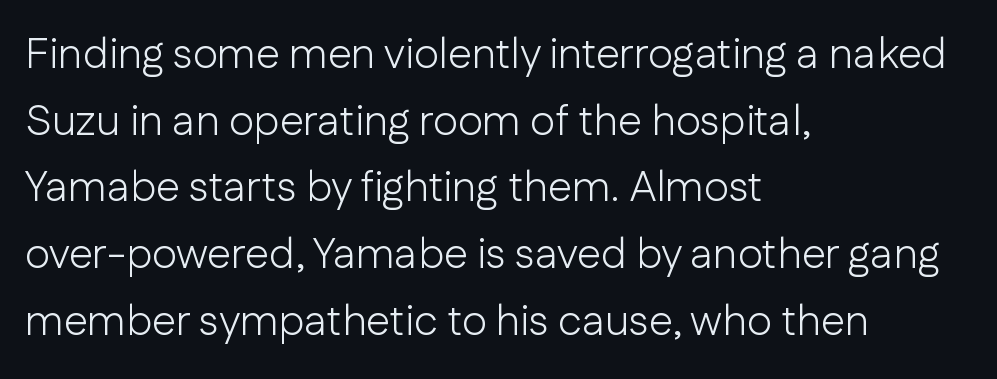
Normally led — the rows are evenly, conventionally spaced. Descenders hang freely into open space. Nothing heavy about these letters — not bold at all. The text was rendered using a sans face with plain stroke endings. Does the lettering tilt? It doesn't — this is upright.
